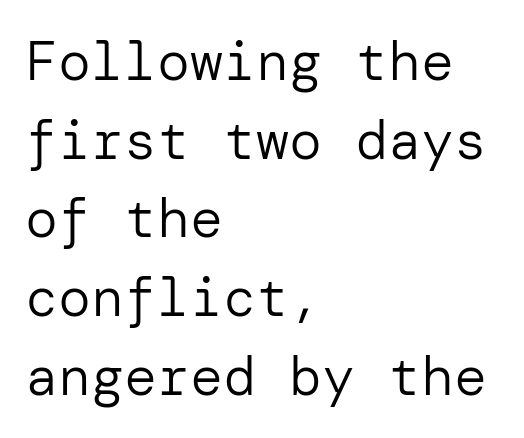
Think standard paragraph weight, or any step lighter than that. Notice how descenders clear the ascenders below comfortably — that's standard leading. Grotesque or geometric, the face here clearly has no serifs. The space beneath each line is pristine and unruled.
